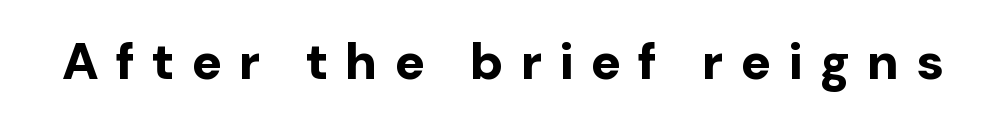
Q: Is the text bold? A: Yes.
Q: Is the text italic (slanted)? A: No, it is upright.
Q: Is the typeface a serif or a sans-serif typeface? A: Sans-serif.
Q: Is the text underlined? A: No.
Q: Is the spacing between letters normal or unusually wide? A: Unusually wide.
Q: Width (condensed, normal, or wide)? A: Normal.
Q: Stroke contrast? A: Low.
Q: x-height? A: Medium.
Q: Monospaced? A: No.
